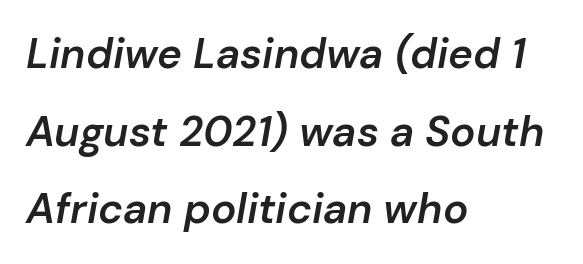
Q: Is the text bold? A: Semi-bold.
Q: Is the text italic (slanted)? A: Yes, it leans right by about 10 degrees.
Q: Is the text underlined? A: No.
Q: How is the paragraph aligned? A: Left-aligned.
Q: Is the spacing between letters normal or unusually wide? A: Normal.
Q: Width (condensed, normal, or wide)? A: Normal.
Q: Stroke contrast? A: Low.
Q: x-height? A: Medium.
Q: Monospaced? A: No.
